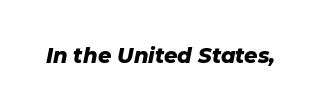
The image shows 21 px bold type, italic (leaning right); set normal letter spacing, not underlined.
